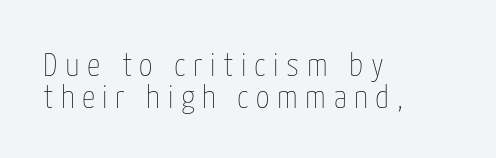
The image shows 33 px thin, condensed type, upright; set left-aligned, tight line spacing (0.96x), unusually wide letter spacing (+0.23 em), not underlined; low stroke contrast and a medium x-height.
